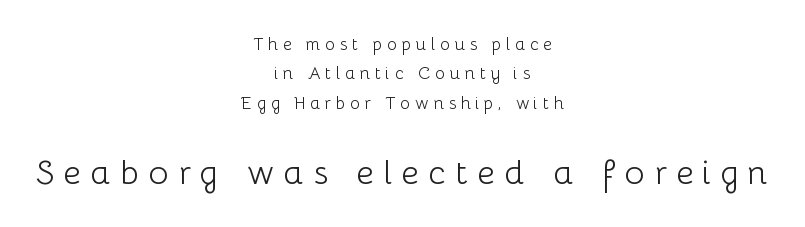
{"serif": "no", "italic": "no", "bold": "no", "weight": "light", "width": "normal", "stroke_contrast": "low", "x_height": "medium", "monospaced": "no", "underline": "no", "align": "center", "line_spacing_ratio": 1.73, "letter_spacing": "wide", "letter_spacing_em": 0.27, "larger_block": "second", "size_ratio": 2.0, "glyph_px": 34}
